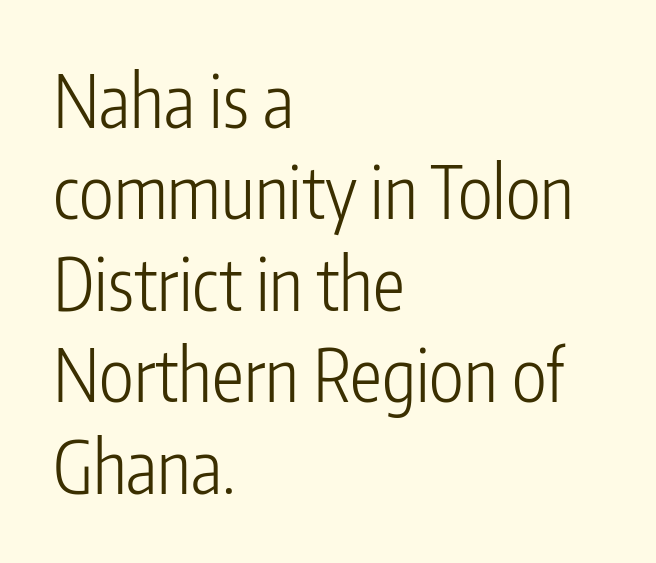
Q: Is the text bold? A: No.
Q: Is the text italic (slanted)? A: No, it is upright.
Q: Is the typeface a serif or a sans-serif typeface? A: Sans-serif.
Q: Is the text underlined? A: No.
Q: How is the paragraph aligned? A: Left-aligned.
Q: Is the spacing between letters normal or unusually wide? A: Normal.
Q: Is the spacing between lines tight, normal or loose? A: Normal.
Q: Width (condensed, normal, or wide)? A: Condensed.
Q: Stroke contrast? A: Low.
Q: x-height? A: Medium.
Q: Monospaced? A: No.
